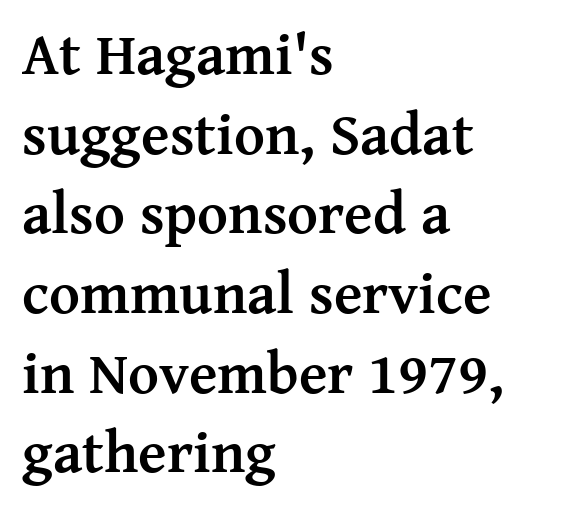
The designer went with a serif here, giving each stem small feet. Students, observe: this is what conventionally led text looks like. What stands out about the letter spacing? Nothing — it is the standard amount. The area under the type is left untouched. Vertical strokes here are truly vertical.
